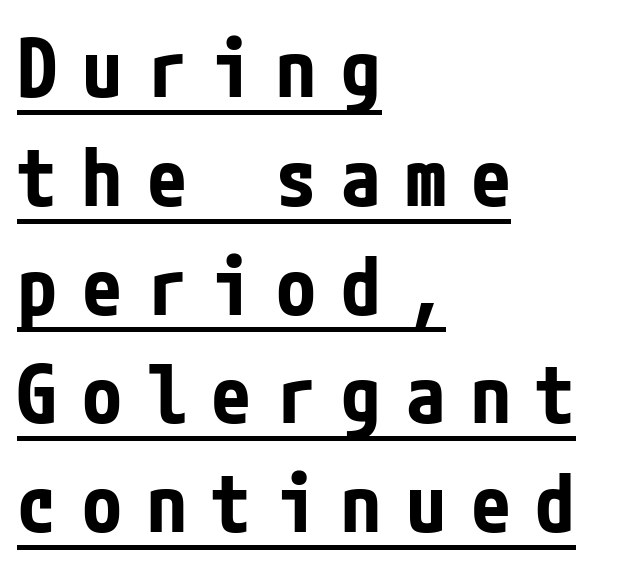
Line starts are locked; line ends wander. Notice how descenders clear the ascenders below comfortably — that's standard leading. The lettering holds an erect, upright posture throughout. Display-style spreading of the glyphs; the letterfit is very open. Unlike a traditional serif, this face leaves its strokes unadorned.
